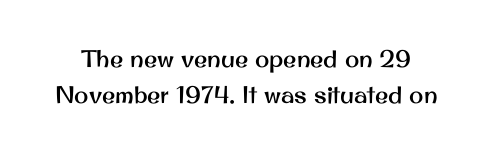
Q: Is the text italic (slanted)? A: No, it is upright.
Q: Is the text underlined? A: No.
Q: Is the spacing between letters normal or unusually wide? A: Normal.
Q: Is the spacing between lines tight, normal or loose? A: Normal.
